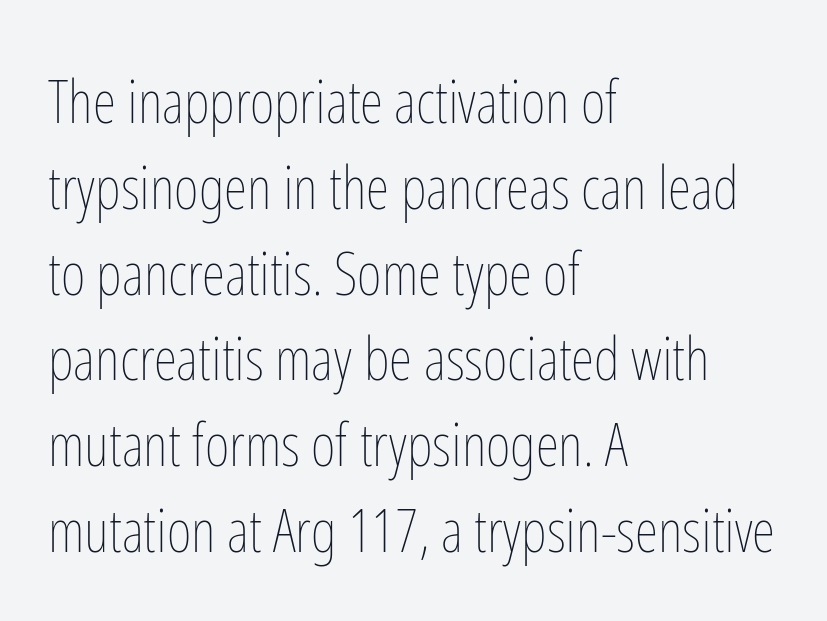
Q: Is the text bold? A: No.
Q: Is the text italic (slanted)? A: No, it is upright.
Q: Is the text underlined? A: No.
Q: How is the paragraph aligned? A: Left-aligned.
Q: Is the spacing between letters normal or unusually wide? A: Normal.
Q: Is the spacing between lines tight, normal or loose? A: Normal.
Q: Width (condensed, normal, or wide)? A: Condensed.
Q: Stroke contrast? A: Low.
Q: x-height? A: Medium.
Q: Monospaced? A: No.
